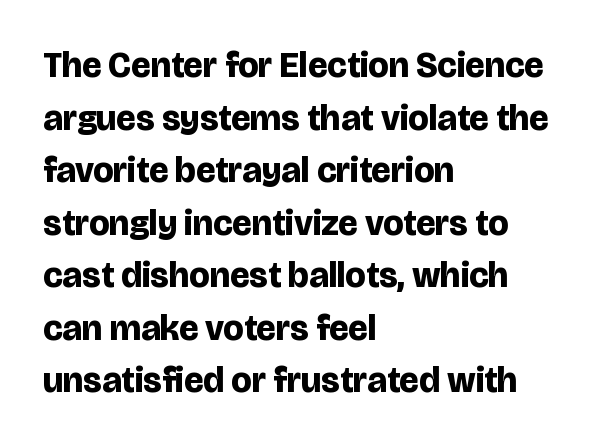
The image shows 36 px bold sans-serif type, upright; set left-aligned, normal line spacing (1.46x), normal letter spacing, not underlined; low stroke contrast and a large x-height.
